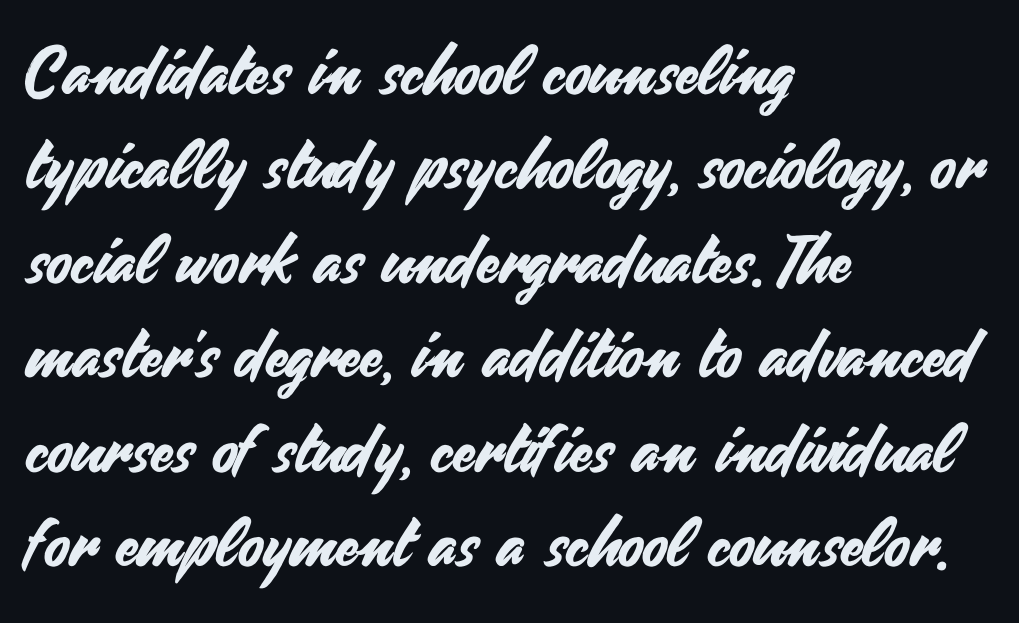
Q: Is the text italic (slanted)? A: Yes.
Q: Is the typeface a serif or a sans-serif typeface? A: Sans-serif.
Q: Is the text underlined? A: No.
Q: How is the paragraph aligned? A: Left-aligned.
Q: Is the spacing between letters normal or unusually wide? A: Normal.
Q: Is the spacing between lines tight, normal or loose? A: Normal.
Q: Width (condensed, normal, or wide)? A: Normal.
Q: Stroke contrast? A: Medium.
Q: x-height? A: Small.
Q: Monospaced? A: No.
